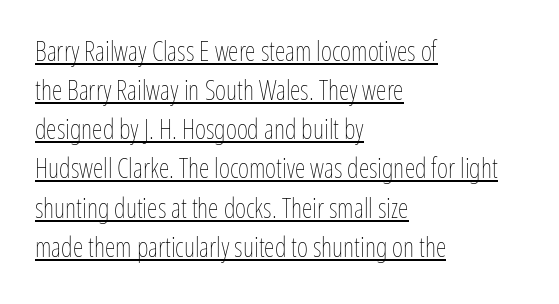
Is the block centered? No — it sits flush against the left margin. In terms of posture, this sample is upright. The weight would be labelled regular, book, light, or lighter still. This sample uses plain, unmodified letter spacing. In designer terms, the underline attribute is active on this setting.
